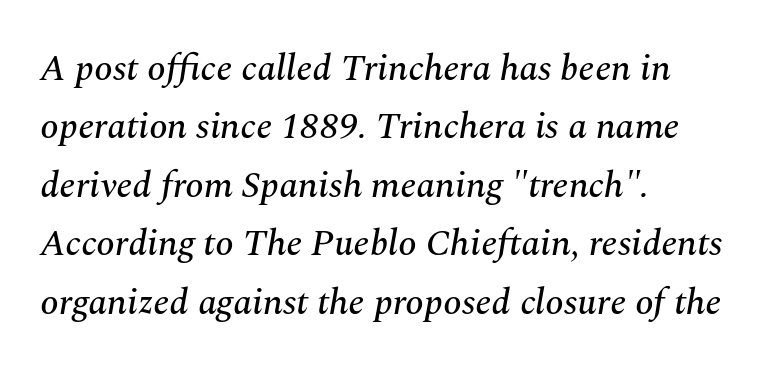
The image shows 37 px serif type, italic (leaning right); set left-aligned, normal line spacing (1.58x), normal letter spacing, not underlined; medium stroke contrast and a medium x-height.
